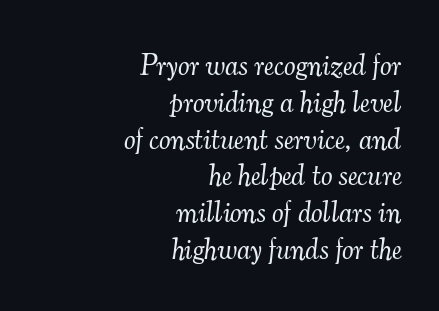
Does the copy run flush right? Yes — the right margin is perfectly even. The face used here has a pronounced slope to its letters. This rendering leaves character spacing at its baseline value. You could not count columns in this text — the font is proportionally spaced. Look at the bottom of the vertical strokes: they flare into serifs here. How would I describe the line gaps? Plain and ordinary.
